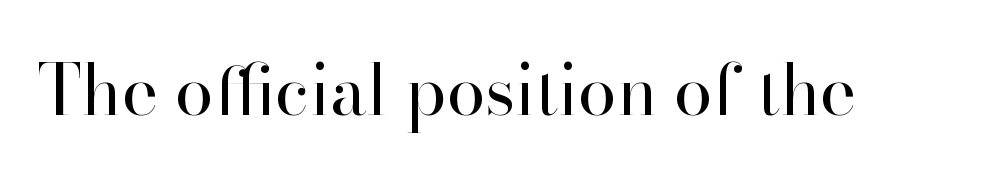
Each letter keeps its own natural width here, so spacing adapts to shape. You can tell from the footed stems that serif type was used. Designer's note — italics off, roman on. On a weight scale, this lands at 450 or below.
